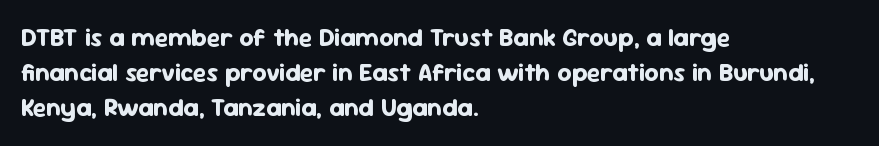
The image shows 25 px bold type, upright; set left-aligned, normal line spacing (1.41x), normal letter spacing, not underlined.
